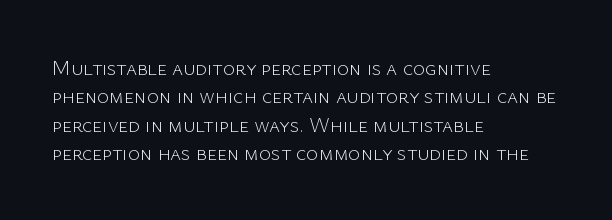
Evenly set lines give the paragraph a standard silhouette. Students, note that the glyphs here touch the page at normal intervals. In terms of posture, this sample is upright. Typeset ragged right — the left edge is the straight one.
